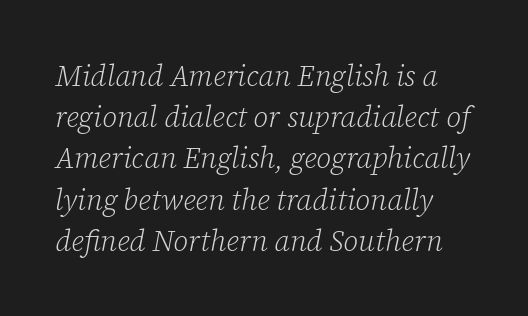
Q: Is the text bold? A: No.
Q: Is the text italic (slanted)? A: Yes, it leans right by about 12 degrees.
Q: Is the typeface a serif or a sans-serif typeface? A: Serif.
Q: Is the text underlined? A: No.
Q: Is the spacing between letters normal or unusually wide? A: Normal.
Q: Is the spacing between lines tight, normal or loose? A: Normal.
Q: Width (condensed, normal, or wide)? A: Normal.
Q: Stroke contrast? A: Low.
Q: x-height? A: Medium.
Q: Monospaced? A: No.
